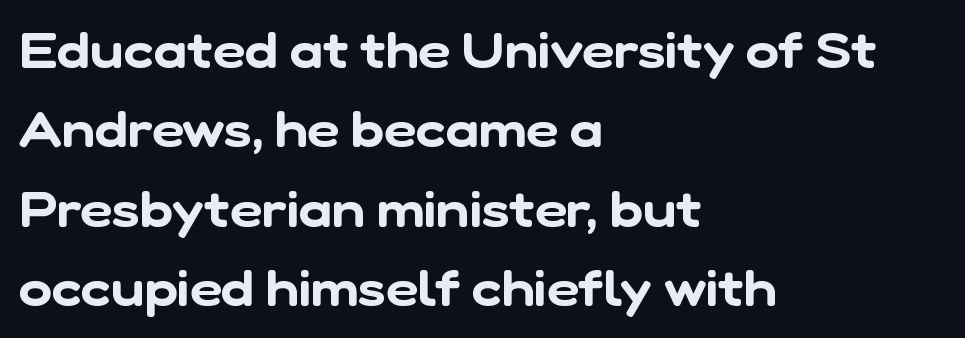
The letters advance in unequal steps, a hallmark of proportional type. Typeset ragged right — the left edge is the straight one. In terms of letterform style, serifs are entirely absent. Type without underlining. Each new line begins a customary step beneath the previous one.
